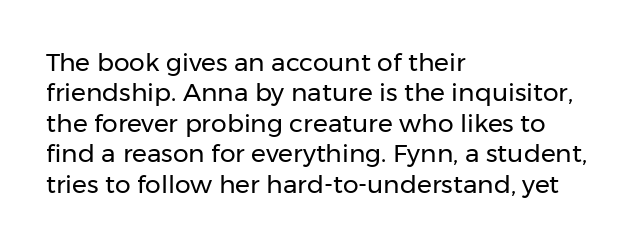
Nope, not italic — everything's standing straight. Only glyphs here, with clear space below each row. Leftover space on each line is placed entirely after the last word. The gaps between neighbouring characters are ordinary and unremarkable. A light-to-regular cut is what we see here.
